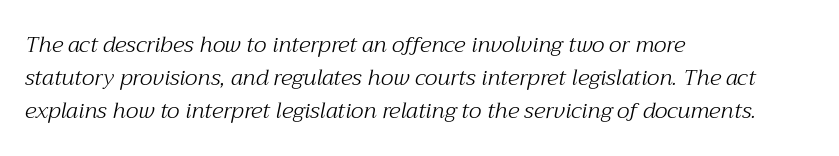
Q: Is the text bold? A: No.
Q: Is the text italic (slanted)? A: Yes, it leans right by about 12 degrees.
Q: Is the text underlined? A: No.
Q: How is the paragraph aligned? A: Left-aligned.
Q: Is the spacing between letters normal or unusually wide? A: Normal.
Q: Is the spacing between lines tight, normal or loose? A: Normal.
